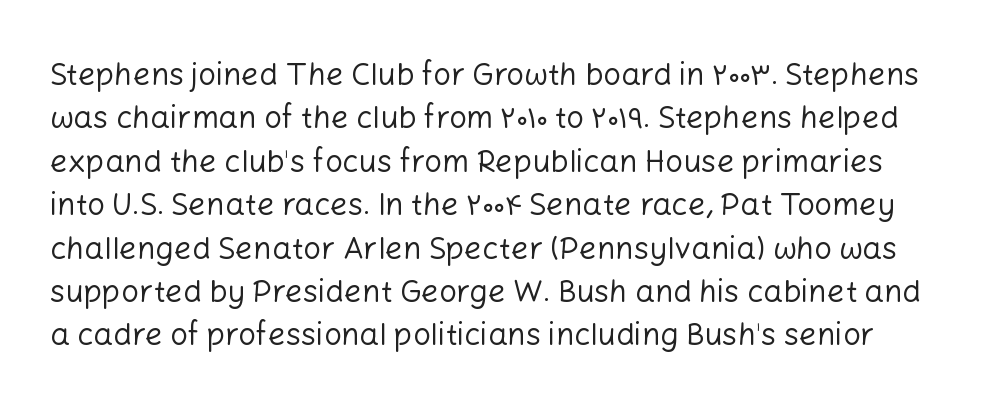
Classification — sans serif. The weight tops out at a normal text grade. A typesetter would call this zero additional tracking. Italic? Not at all — the glyphs are vertical. Only glyphs here, with clear space below each row. A typesetter would call this leading conventional body-copy spacing.
